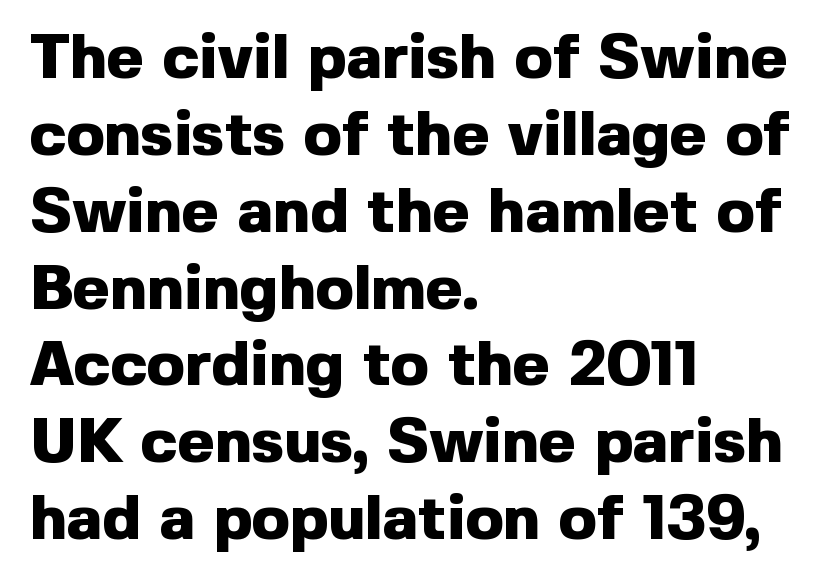
Q: Is the text bold? A: Yes.
Q: Is the text italic (slanted)? A: No, it is upright.
Q: Is the typeface a serif or a sans-serif typeface? A: Sans-serif.
Q: Is the text underlined? A: No.
Q: How is the paragraph aligned? A: Left-aligned.
Q: Is the spacing between letters normal or unusually wide? A: Normal.
Q: Width (condensed, normal, or wide)? A: Normal.
Q: x-height? A: Medium.
Q: Monospaced? A: No.
